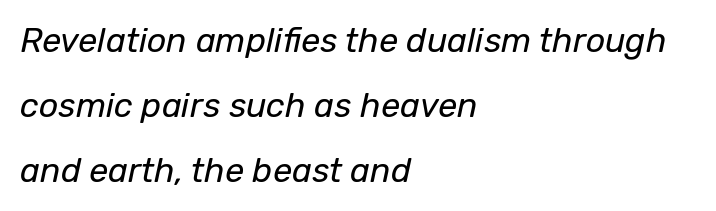
Reading down the column, the eye jumps a long way to each next line. Observe the lean: these are italic letterforms. Weight: in the light-to-regular range. Nothing unusual about the tracking: characters are spaced as the font intends. Think of a printed novel: that variable character pitch is what you see here. Letters rest on an invisible, unmarked baseline.
